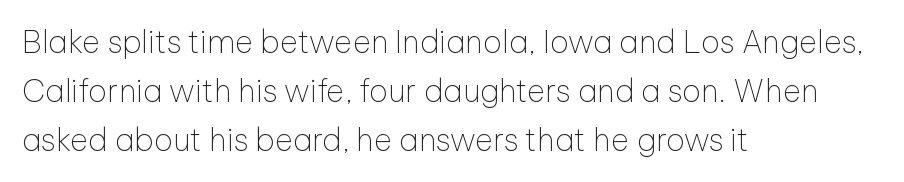
Looks like regular typesetting: each glyph gets only the width it needs. The space between consecutive lines is moderate. You can tell from the bare stems that sans-serif type was used. What stands out about the letter spacing? Nothing — it is the standard amount. The foot of each line stays bare and open. Compared with a centered layout, this one pins lines to the left instead.
